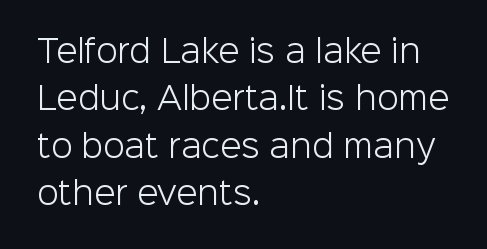
{"serif": "no", "italic": "no", "bold": "no", "weight": "light", "width": "normal", "stroke_contrast": "low", "x_height": "medium", "monospaced": "no", "underline": "no", "align": "left", "line_spacing": "normal", "line_spacing_ratio": 1.53, "letter_spacing": "normal", "letter_spacing_em": 0.0, "glyph_px": 31}
